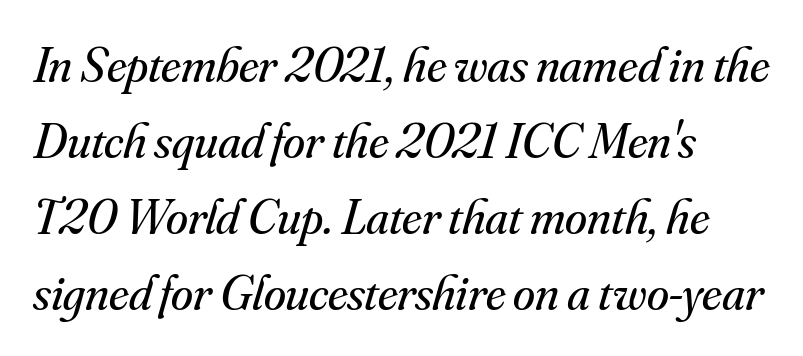
{"serif": "yes", "italic": "yes", "lean": "right", "slant_degrees": 16, "bold": "no", "weight": "regular", "width": "normal", "stroke_contrast": "medium", "x_height": "small", "monospaced": "no", "underline": "no", "align": "left", "line_spacing": "normal", "line_spacing_ratio": 1.52, "letter_spacing": "normal", "letter_spacing_em": 0.0, "glyph_px": 50}
